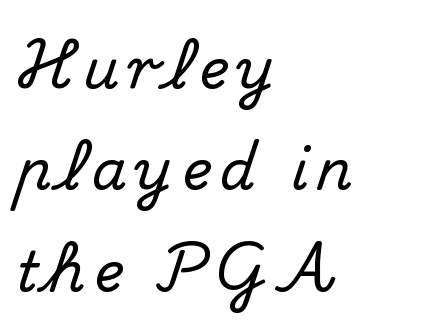
The image shows 56 px serif type; set left-aligned, line spacing 1.81x, not underlined; medium stroke contrast and a small x-height.
